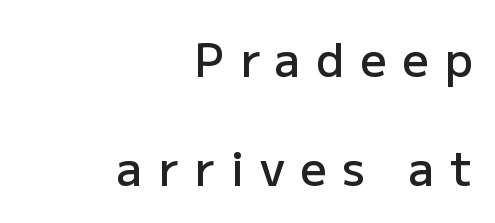
The image shows 46 px semibold sans-serif type, upright; set right-aligned, loose line spacing (2.36x), unusually wide letter spacing (+0.34 em), not underlined; low stroke contrast and a medium x-height.
